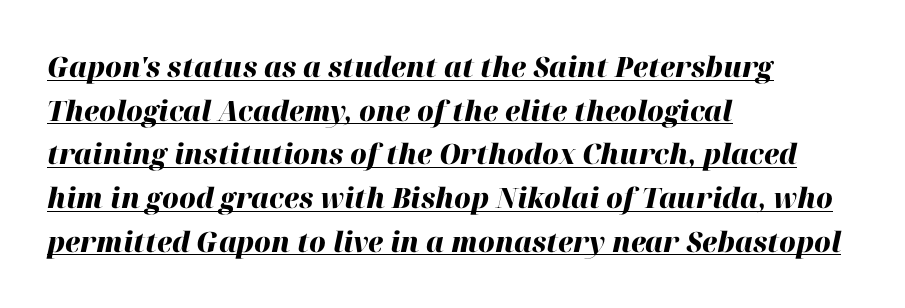
{"italic": "yes", "lean": "right", "slant_degrees": 12, "bold": "yes", "weight": "heavy", "width": "normal", "stroke_contrast": "high", "x_height": "medium", "monospaced": "no", "underline": "yes", "align": "left", "line_spacing": "normal", "line_spacing_ratio": 1.56, "letter_spacing": "normal", "letter_spacing_em": 0.0, "glyph_px": 28}
